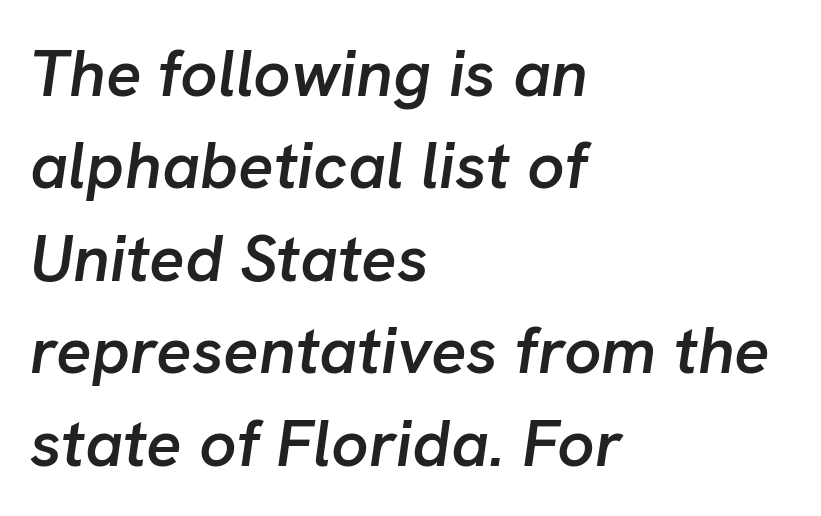
Q: Is the text bold? A: Semi-bold.
Q: Is the text italic (slanted)? A: Yes, it leans right by about 8 degrees.
Q: Is the text underlined? A: No.
Q: How is the paragraph aligned? A: Left-aligned.
Q: Is the spacing between letters normal or unusually wide? A: Normal.
Q: Is the spacing between lines tight, normal or loose? A: Normal.
Q: Width (condensed, normal, or wide)? A: Normal.
Q: Stroke contrast? A: Low.
Q: x-height? A: Medium.
Q: Monospaced? A: No.
